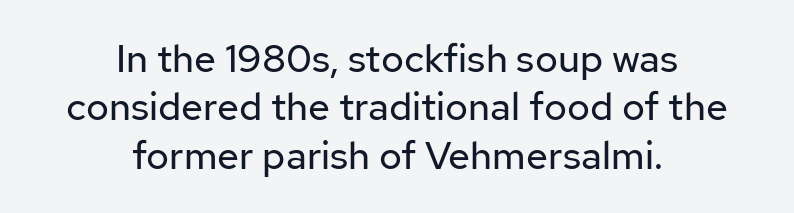
Note the varied advance widths — an 'i' is clearly narrower than an 'm'. These lines keep a tight, regular rhythm from letter to letter. A light-to-regular cut is what we see here. The zone under the glyphs is completely vacant.
